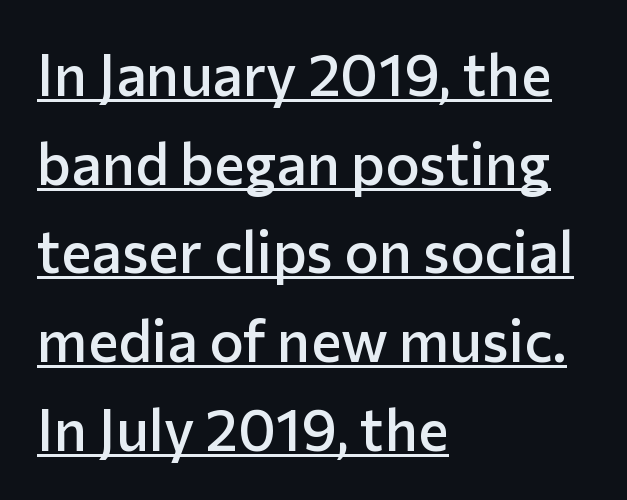
Ascenders rise straight up at ninety degrees. Short and long lines alike share a common starting point at left. The typesetter has applied underlining to the passage shown. Stroke thickness is moderately raised; the sample reads as semibold.
